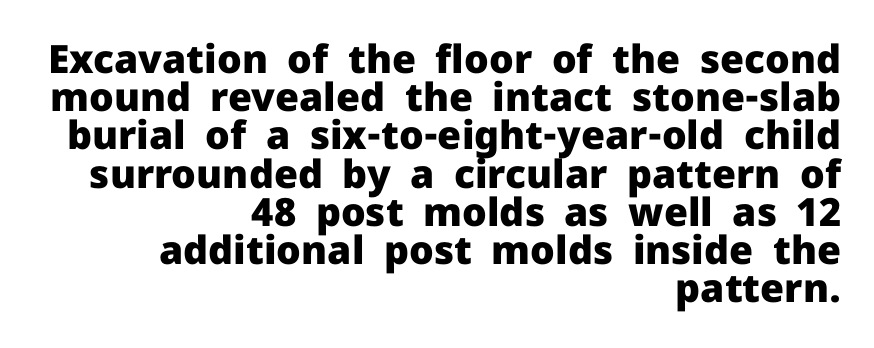
The image shows 39 px heavy sans-serif type, upright; set right-aligned, tight line spacing (0.98x), normal letter spacing, not underlined; low stroke contrast and a medium x-height.
